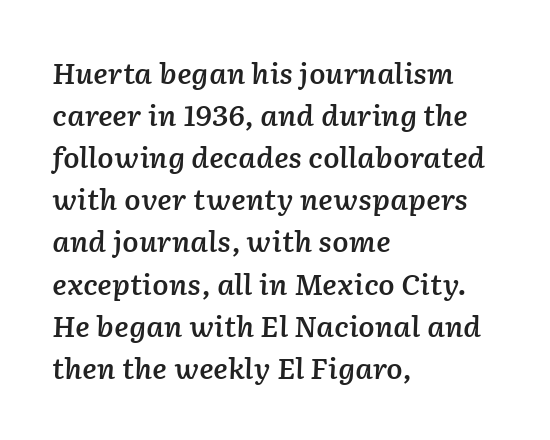
The image shows 27 px text type, italic (leaning right); set left-aligned, normal line spacing (1.56x), normal letter spacing, not underlined.
